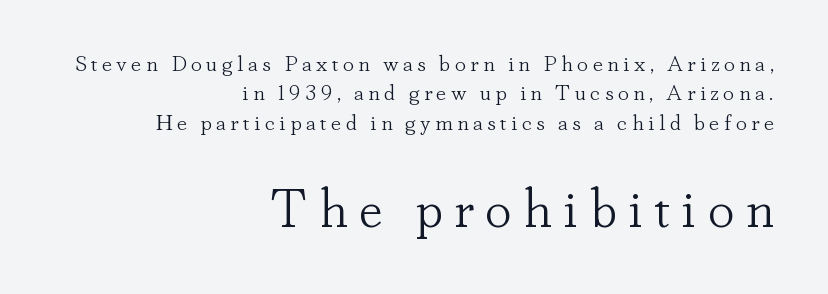
The image shows 54 px light serif type, upright; set right-aligned, normal line spacing (1.33x), unusually wide letter spacing (+0.2 em), not underlined; the second (bottom) block is 2.45x larger; low stroke contrast and a small x-height.
